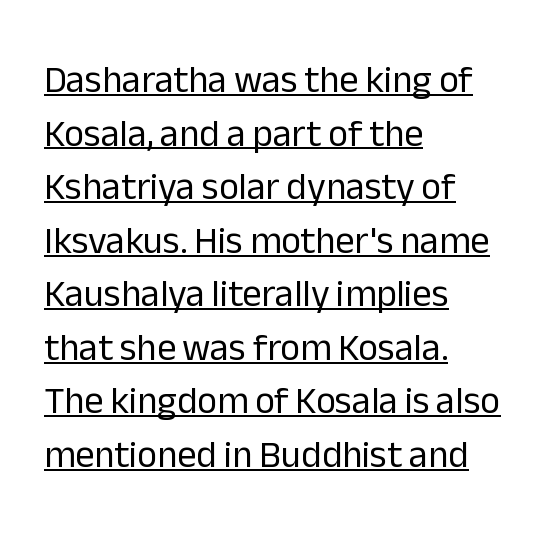
The image shows 38 px regular-weight sans-serif type, upright; set left-aligned, normal line spacing (1.41x), normal letter spacing, underlined; low stroke contrast and a medium x-height.
